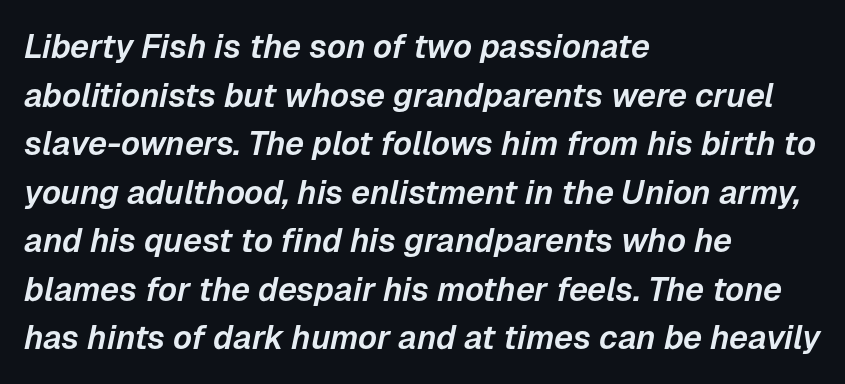
Compared with ordinary roman type, these characters are visibly tilted. The face used here is proportionally spaced, like ordinary book or web type. Lines of text with bare space underneath. Does the leading feel generous? No, just average.
